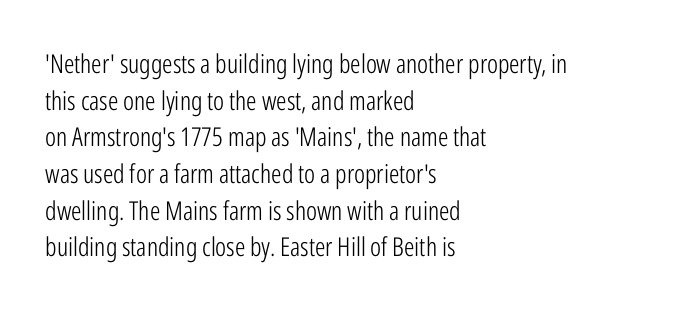
Q: Is the text bold? A: No.
Q: Is the text italic (slanted)? A: No, it is upright.
Q: Is the text underlined? A: No.
Q: How is the paragraph aligned? A: Left-aligned.
Q: Is the spacing between letters normal or unusually wide? A: Normal.
Q: Is the spacing between lines tight, normal or loose? A: Normal.
